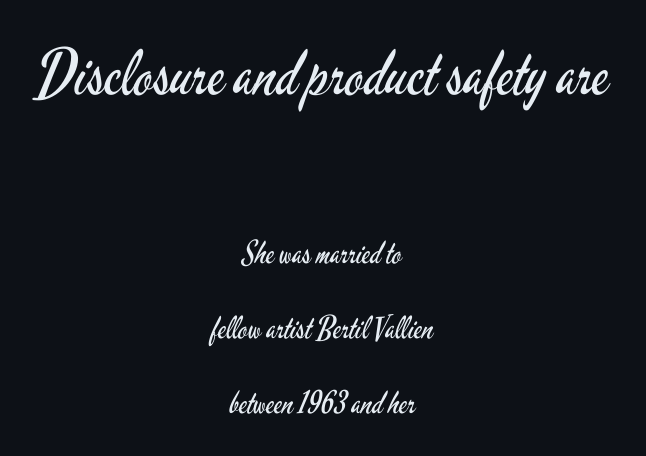
The image shows 62 px regular-weight, condensed sans-serif type; set centered, loose line spacing (2.42x), normal letter spacing, not underlined; the first (top) block is 2.0x larger; low stroke contrast and a small x-height.
